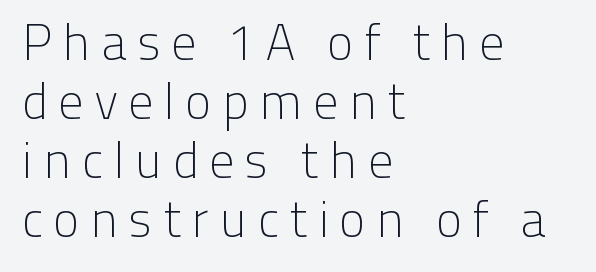
The image shows 51 px light sans-serif type, upright; set left-aligned, line spacing 1.16x, not underlined; low stroke contrast and a medium x-height.
